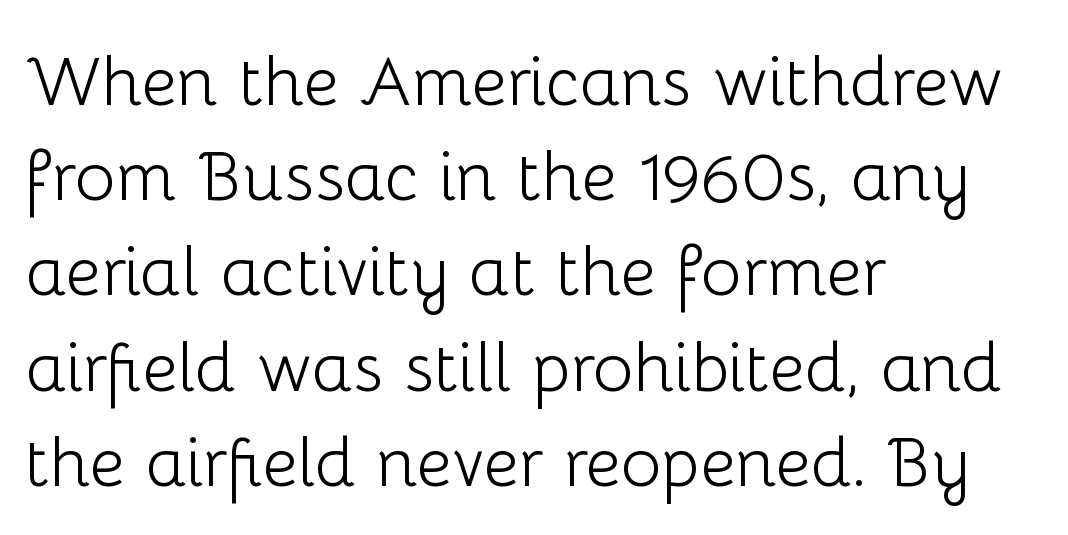
Notice how the passage keeps a crisp vertical edge on the left only. The letters carry no serifs — their stems end cleanly without finishing strokes. Varying glyph widths throughout — classic text-font behaviour. The type sits square on the baseline with zero lean. No word sits above an underline.
